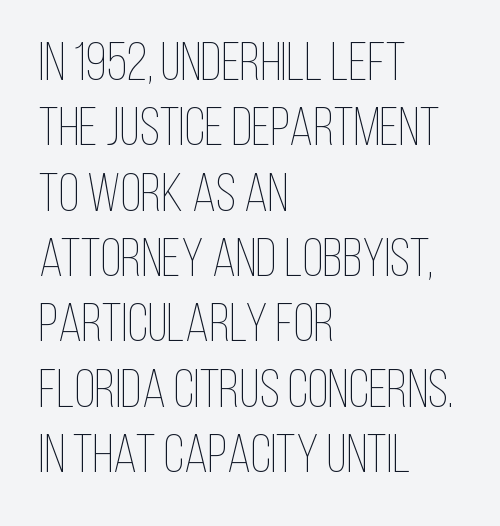
Q: Is the text bold? A: No.
Q: Is the text italic (slanted)? A: No, it is upright.
Q: Is the text underlined? A: No.
Q: How is the paragraph aligned? A: Left-aligned.
Q: Is the spacing between letters normal or unusually wide? A: Normal.
Q: Width (condensed, normal, or wide)? A: Condensed.
Q: Stroke contrast? A: Low.
Q: x-height? A: Large.
Q: Monospaced? A: No.
